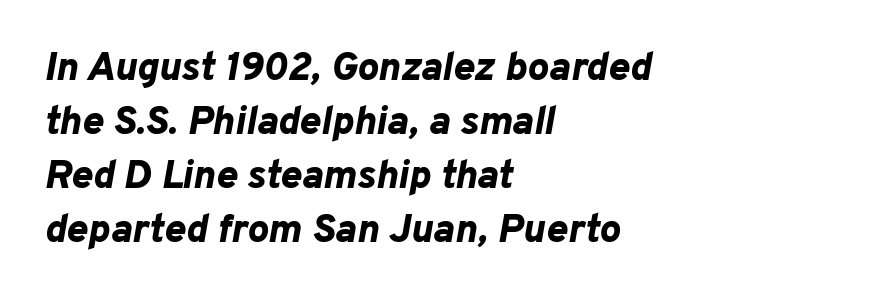
{"italic": "yes", "lean": "right", "slant_degrees": 10, "bold": "yes", "weight": "bold", "width": "normal", "stroke_contrast": "low", "x_height": "medium", "monospaced": "no", "underline": "no", "align": "left", "line_spacing": "normal", "line_spacing_ratio": 1.35, "letter_spacing": "normal", "letter_spacing_em": 0.0, "glyph_px": 40}
